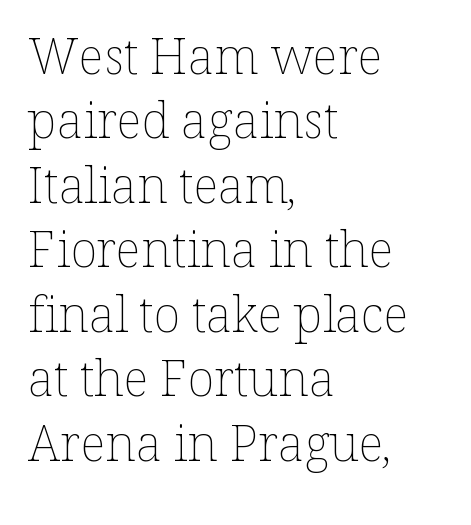
The image shows 50 px thin type, upright; set left-aligned, normal line spacing (1.29x), normal letter spacing, not underlined; low stroke contrast and a medium x-height.
